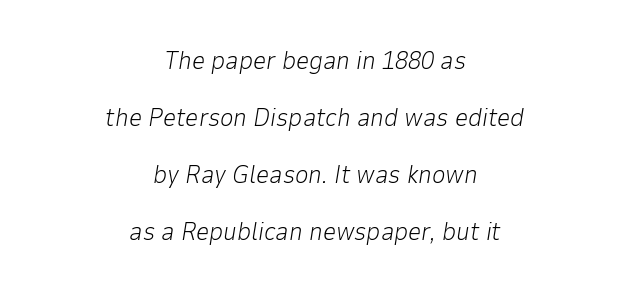
Q: Is the text bold? A: No.
Q: Is the text italic (slanted)? A: Yes, it leans right by about 9 degrees.
Q: Is the text underlined? A: No.
Q: How is the paragraph aligned? A: Centered.
Q: Is the spacing between letters normal or unusually wide? A: Normal.
Q: Is the spacing between lines tight, normal or loose? A: Loose.
